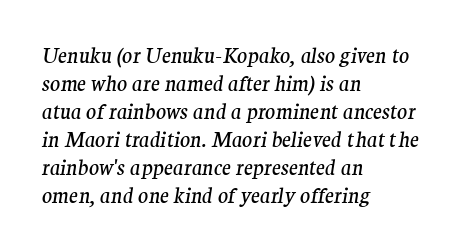
The image shows 21 px text type, italic (leaning right); set left-aligned, normal line spacing (1.33x), normal letter spacing, not underlined.
